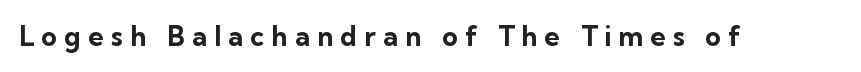
{"italic": "no", "bold": "yes", "underline": "no", "letter_spacing": "wide", "letter_spacing_em": 0.27, "glyph_px": 27}
